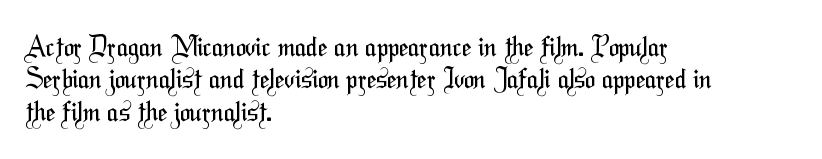
The image shows 27 px text type; set left-aligned, line spacing 1.2x, normal letter spacing, not underlined.
